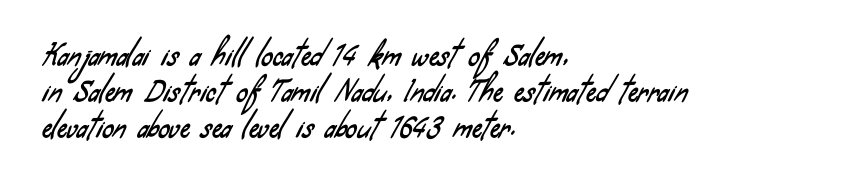
{"serif": "no", "width": "condensed", "stroke_contrast": "low", "x_height": "small", "monospaced": "no", "underline": "no", "align": "left", "line_spacing": "normal", "line_spacing_ratio": 1.28, "letter_spacing": "normal", "letter_spacing_em": 0.0, "glyph_px": 28}
